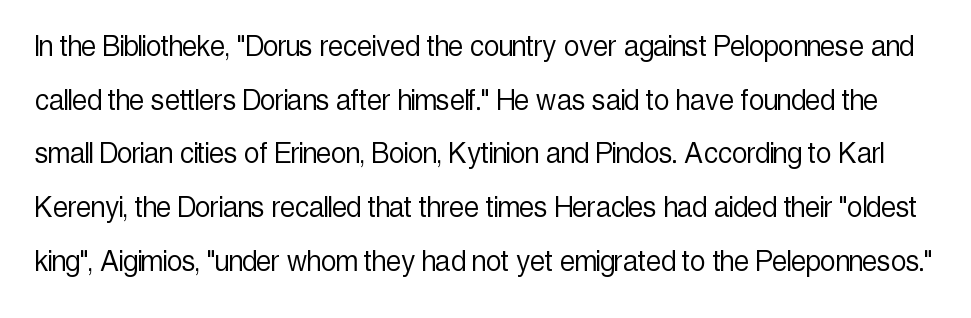
Q: Is the text bold? A: No.
Q: Is the text italic (slanted)? A: No, it is upright.
Q: Is the typeface a serif or a sans-serif typeface? A: Sans-serif.
Q: Is the text underlined? A: No.
Q: Is the spacing between letters normal or unusually wide? A: Normal.
Q: Is the spacing between lines tight, normal or loose? A: Normal.
Q: Width (condensed, normal, or wide)? A: Condensed.
Q: x-height? A: Medium.
Q: Monospaced? A: No.
